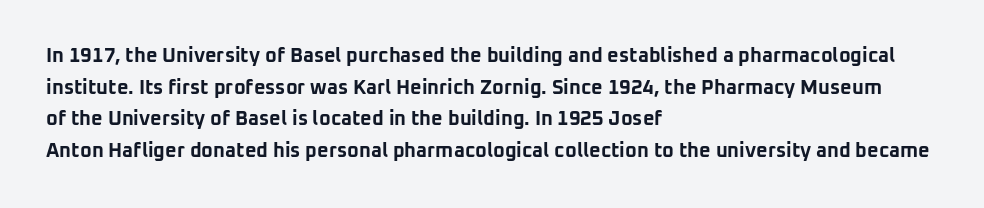
{"italic": "no", "bold": "yes", "underline": "no", "align": "left", "line_spacing": "normal", "line_spacing_ratio": 1.58, "letter_spacing": "normal", "letter_spacing_em": 0.0, "glyph_px": 20}
